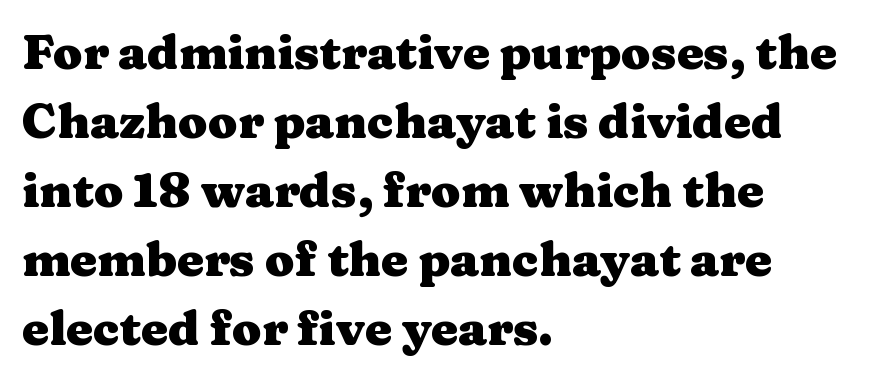
Q: Is the text bold? A: Yes.
Q: Is the text italic (slanted)? A: No, it is upright.
Q: Is the typeface a serif or a sans-serif typeface? A: Serif.
Q: Is the text underlined? A: No.
Q: How is the paragraph aligned? A: Left-aligned.
Q: Is the spacing between letters normal or unusually wide? A: Normal.
Q: Is the spacing between lines tight, normal or loose? A: Normal.
Q: Width (condensed, normal, or wide)? A: Wide.
Q: Stroke contrast? A: Medium.
Q: x-height? A: Medium.
Q: Monospaced? A: No.
